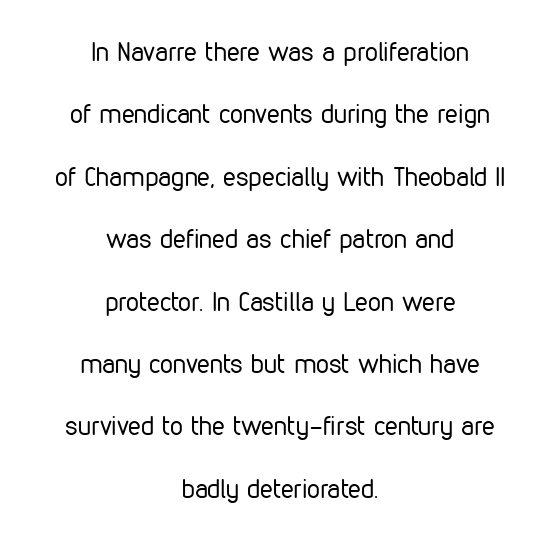
The image shows 26 px text type, upright; set centered, loose line spacing (2.4x), normal letter spacing, not underlined.
